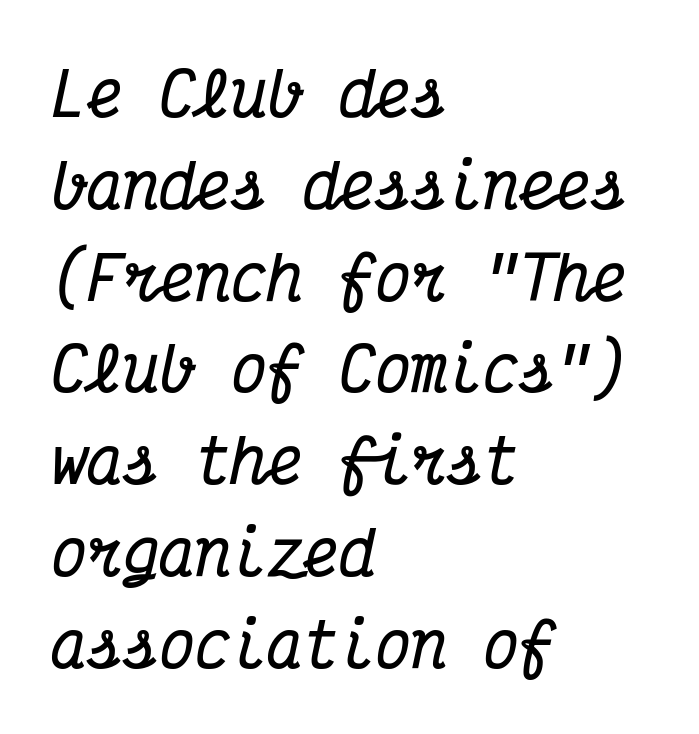
Standard letterfit; no display-style spreading of the glyphs. A typesetter would call this monospace, since all characters share one set width. Plain, unruled lines of type. Notice how the stems are inclined rather than vertical — that's the hallmark of italics. The block of text has a typical density, with ordinary space between rows. This sample uses a serif face.
